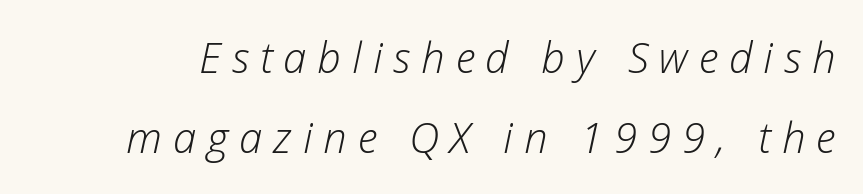
{"italic": "yes", "lean": "right", "slant_degrees": 12, "bold": "no", "weight": "light", "width": "normal", "stroke_contrast": "low", "x_height": "medium", "monospaced": "no", "underline": "no", "line_spacing": "loose", "line_spacing_ratio": 1.9, "letter_spacing": "wide", "letter_spacing_em": 0.26, "glyph_px": 42}
